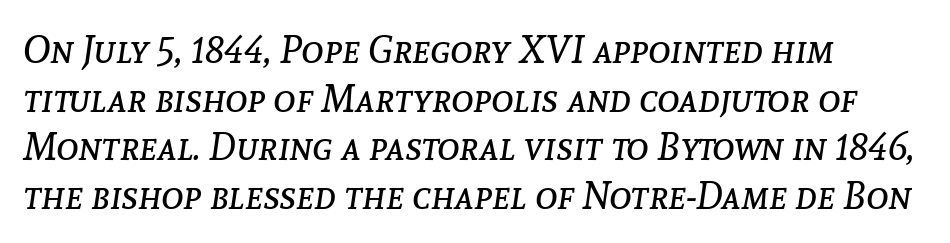
Q: Is the text bold? A: No.
Q: Is the text italic (slanted)? A: Yes, it leans right by about 8 degrees.
Q: Is the text underlined? A: No.
Q: How is the paragraph aligned? A: Left-aligned.
Q: Is the spacing between letters normal or unusually wide? A: Normal.
Q: Is the spacing between lines tight, normal or loose? A: Normal.
Q: Width (condensed, normal, or wide)? A: Normal.
Q: Stroke contrast? A: Low.
Q: x-height? A: Medium.
Q: Monospaced? A: No.
